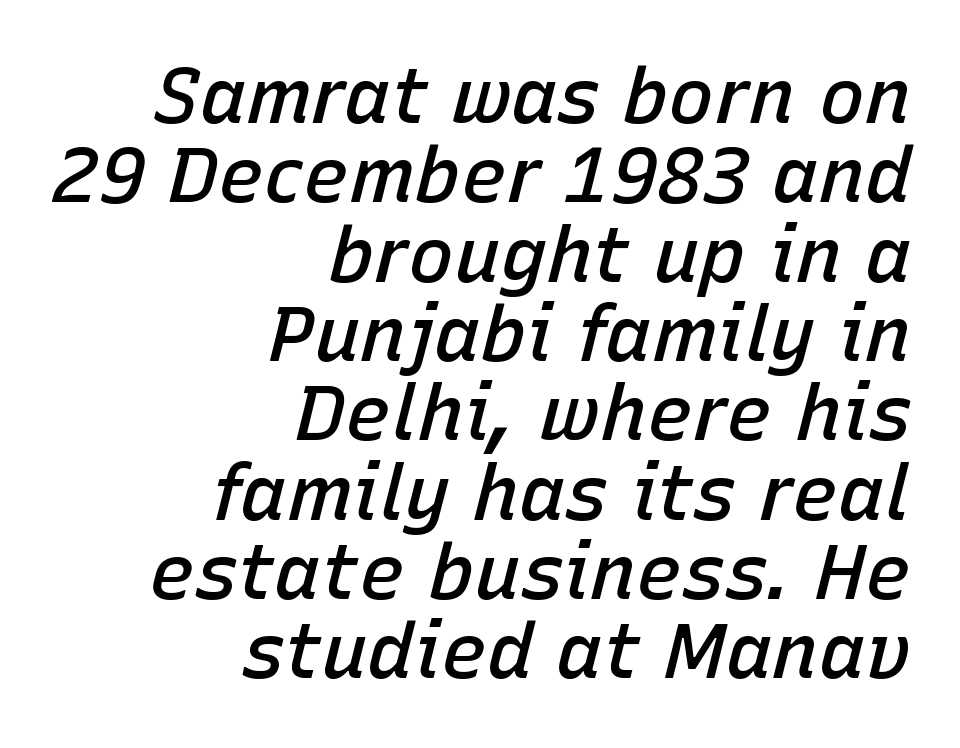
This rendering features lettering with no underline. The glyphs have the mass of a demibold cut, below bold. Yep, that's italic — everything's leaning. Horizontal bands of white between lines are thin slivers.
